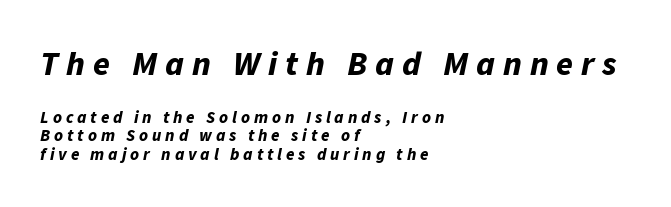
Reading down the block, your eye returns to a fixed left position each line. Varying glyph widths throughout — classic text-font behaviour. In terms of leading, this rendering errs on the cramped side. Short note: letters widely spaced.
